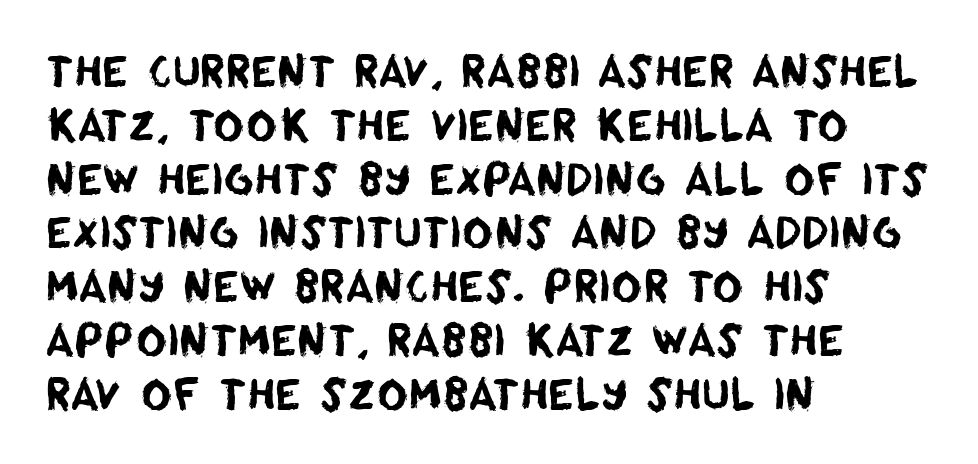
Q: Is the typeface a serif or a sans-serif typeface? A: Sans-serif.
Q: Is the text underlined? A: No.
Q: How is the paragraph aligned? A: Left-aligned.
Q: Is the spacing between letters normal or unusually wide? A: Normal.
Q: Is the spacing between lines tight, normal or loose? A: Normal.
Q: Width (condensed, normal, or wide)? A: Normal.
Q: Stroke contrast? A: Low.
Q: x-height? A: Large.
Q: Monospaced? A: No.
